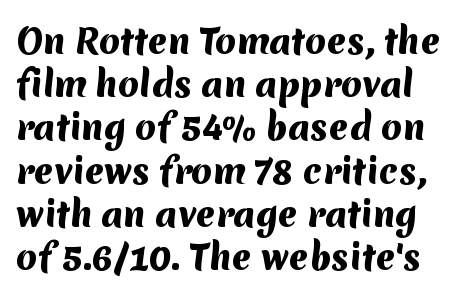
{"serif": "no", "bold": "yes", "weight": "heavy", "width": "normal", "stroke_contrast": "medium", "x_height": "medium", "monospaced": "no", "underline": "no", "line_spacing": "normal", "line_spacing_ratio": 1.27, "letter_spacing": "normal", "letter_spacing_em": 0.0, "glyph_px": 34}
